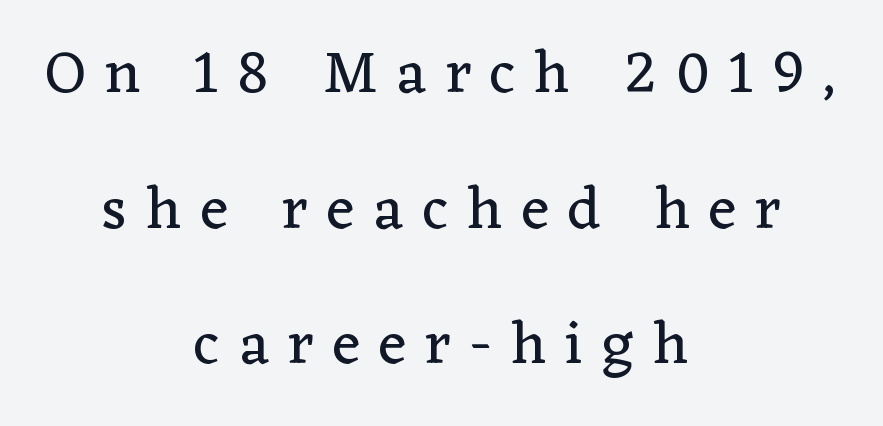
The image shows 60 px regular-weight serif type, upright; set centered, loose line spacing (2.26x), unusually wide letter spacing (+0.32 em), not underlined; low stroke contrast and a medium x-height.
